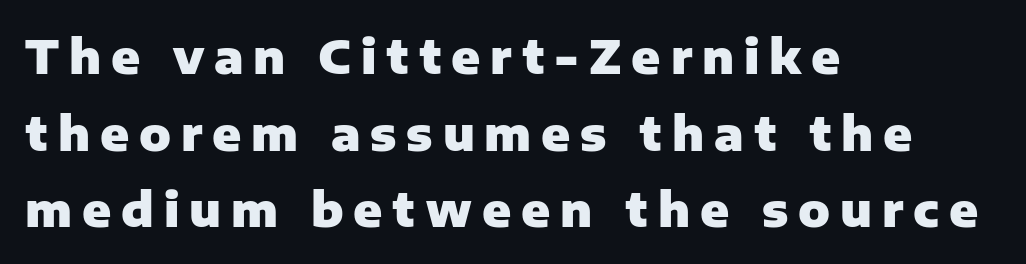
Q: Is the text bold? A: Yes.
Q: Is the text italic (slanted)? A: No, it is upright.
Q: Is the typeface a serif or a sans-serif typeface? A: Sans-serif.
Q: Is the text underlined? A: No.
Q: How is the paragraph aligned? A: Left-aligned.
Q: Is the spacing between letters normal or unusually wide? A: Unusually wide.
Q: Is the spacing between lines tight, normal or loose? A: Normal.
Q: Width (condensed, normal, or wide)? A: Normal.
Q: Stroke contrast? A: Low.
Q: x-height? A: Medium.
Q: Monospaced? A: No.
